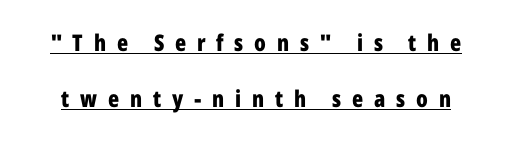
Heft: maximum for text — a bold. The lines are spread far apart with generous leading. Upright lettering throughout. The gaps between neighbouring characters are conspicuously large. Like a heading marked for emphasis, these lines bear an underscore.
